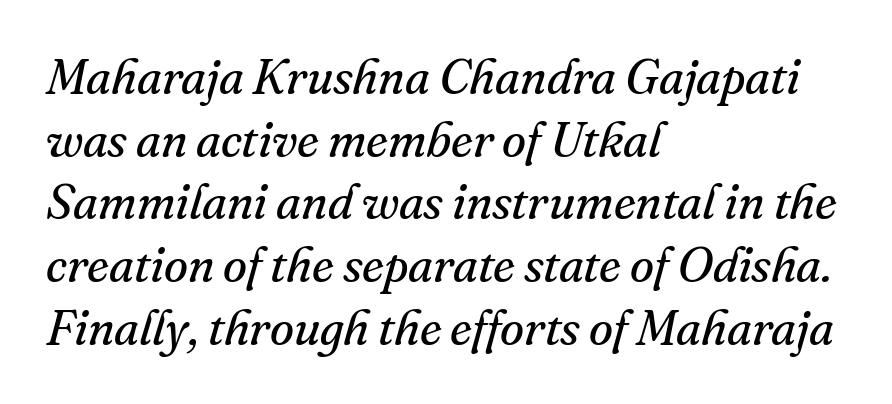
{"serif": "yes", "italic": "yes", "lean": "right", "slant_degrees": 16, "bold": "no", "weight": "regular", "width": "normal", "stroke_contrast": "medium", "x_height": "small", "monospaced": "no", "underline": "no", "align": "left", "line_spacing": "normal", "line_spacing_ratio": 1.28, "letter_spacing": "normal", "letter_spacing_em": 0.0, "glyph_px": 49}
